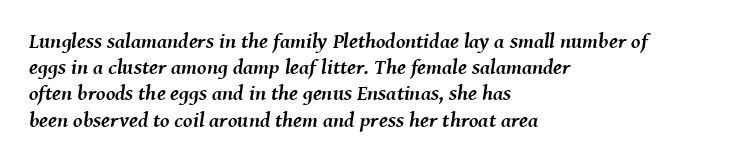
{"italic": "yes", "lean": "right", "slant_degrees": 8, "bold": "yes", "underline": "no", "align": "left", "line_spacing": "normal", "line_spacing_ratio": 1.25, "letter_spacing": "normal", "letter_spacing_em": 0.0, "glyph_px": 21}
